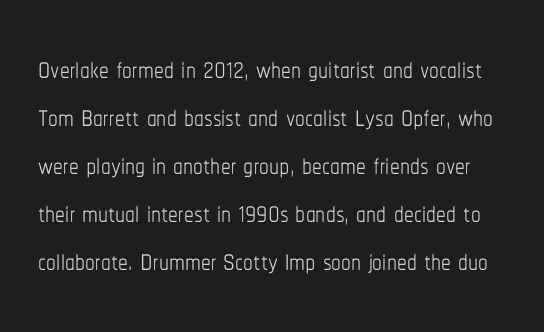
{"italic": "no", "bold": "no", "weight": "thin", "width": "condensed", "stroke_contrast": "low", "x_height": "medium", "monospaced": "no", "underline": "no", "line_spacing_ratio": 1.23, "letter_spacing": "normal", "letter_spacing_em": 0.0, "glyph_px": 39}
